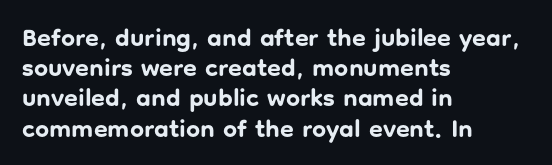
The image shows 25 px bold type, upright; set left-aligned, line spacing 1.21x, normal letter spacing, not underlined.
